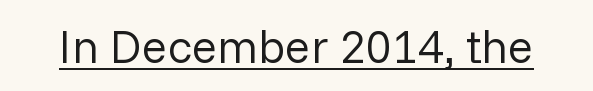
{"serif": "no", "italic": "no", "bold": "no", "weight": "regular", "width": "normal", "stroke_contrast": "low", "x_height": "medium", "monospaced": "no", "underline": "yes", "letter_spacing": "normal", "letter_spacing_em": 0.0, "glyph_px": 47}
